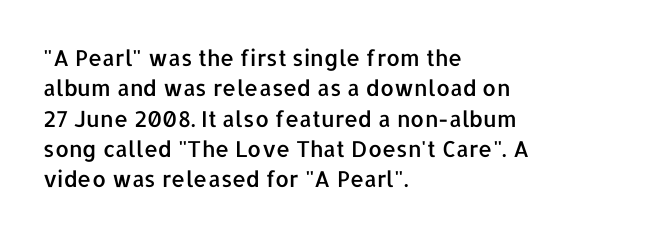
{"italic": "no", "underline": "no", "align": "left", "line_spacing": "normal", "line_spacing_ratio": 1.38, "letter_spacing": "normal", "letter_spacing_em": 0.0, "glyph_px": 22}
